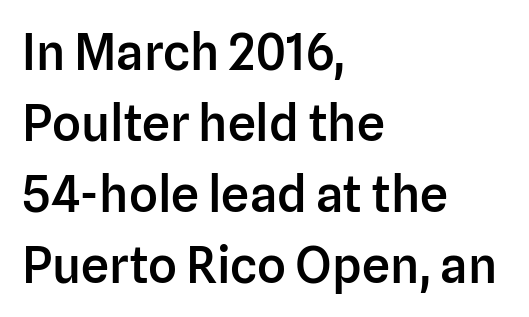
Students, this is semibold: more ink than regular, less than bold. Rendered with straight, roman letterforms. The passage shown is typed in a proportional face where columns would drift. Does the copy run flush right? No — it runs flush left.
